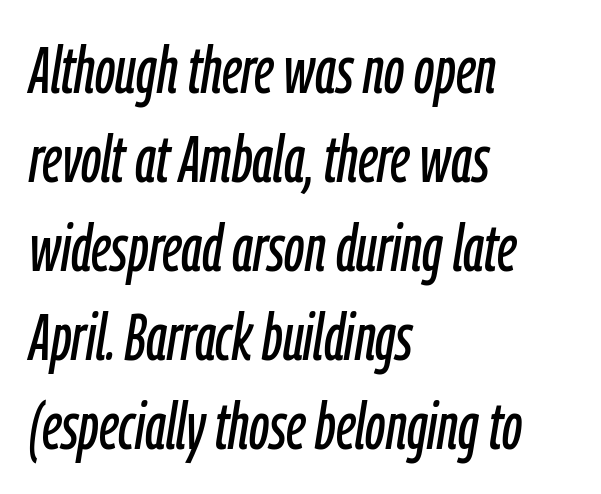
Would a proofreader flag this as italicized? Yes. Decoration check: the copy has no underline. Rows of type keep a routine distance in the vertical direction. The ragged edge is on the right, which tells us the setting is flush left.
